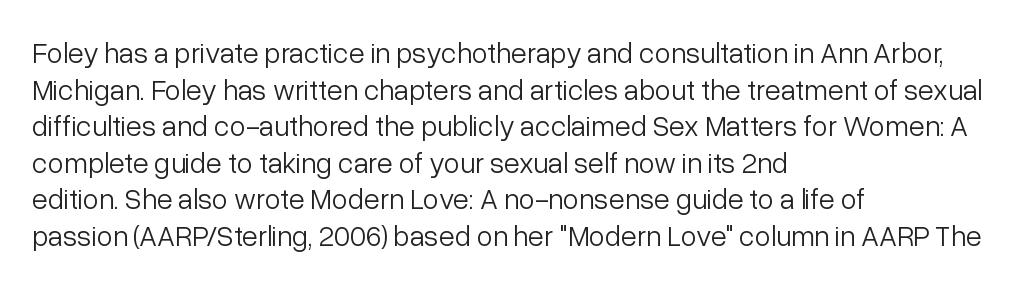
Q: Is the text bold? A: No.
Q: Is the text italic (slanted)? A: No, it is upright.
Q: Is the typeface a serif or a sans-serif typeface? A: Sans-serif.
Q: Is the text underlined? A: No.
Q: How is the paragraph aligned? A: Left-aligned.
Q: Is the spacing between letters normal or unusually wide? A: Normal.
Q: Is the spacing between lines tight, normal or loose? A: Normal.
Q: Width (condensed, normal, or wide)? A: Normal.
Q: Stroke contrast? A: Low.
Q: x-height? A: Medium.
Q: Monospaced? A: No.
